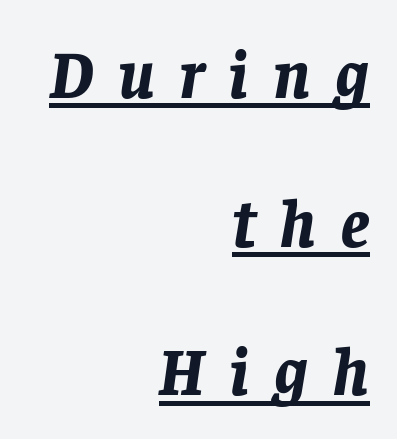
The image shows 67 px bold type, italic (leaning right); set right-aligned, loose line spacing (2.22x), unusually wide letter spacing (+0.36 em), underlined; low stroke contrast and a large x-height.
